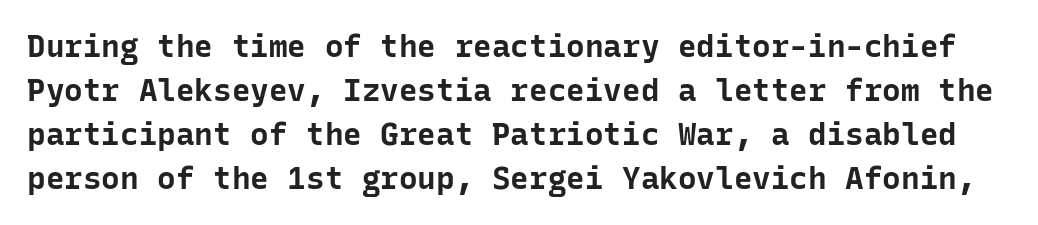
Its strokes are broad and dark, the hallmark of bold type. Is there any slant? The stems are plumb. Quick note: interline space is typical. Inter-character spacing is left at the font's built-in metrics. The zone under the glyphs is completely vacant. The designer went with a sans here, leaving each stem footless.
